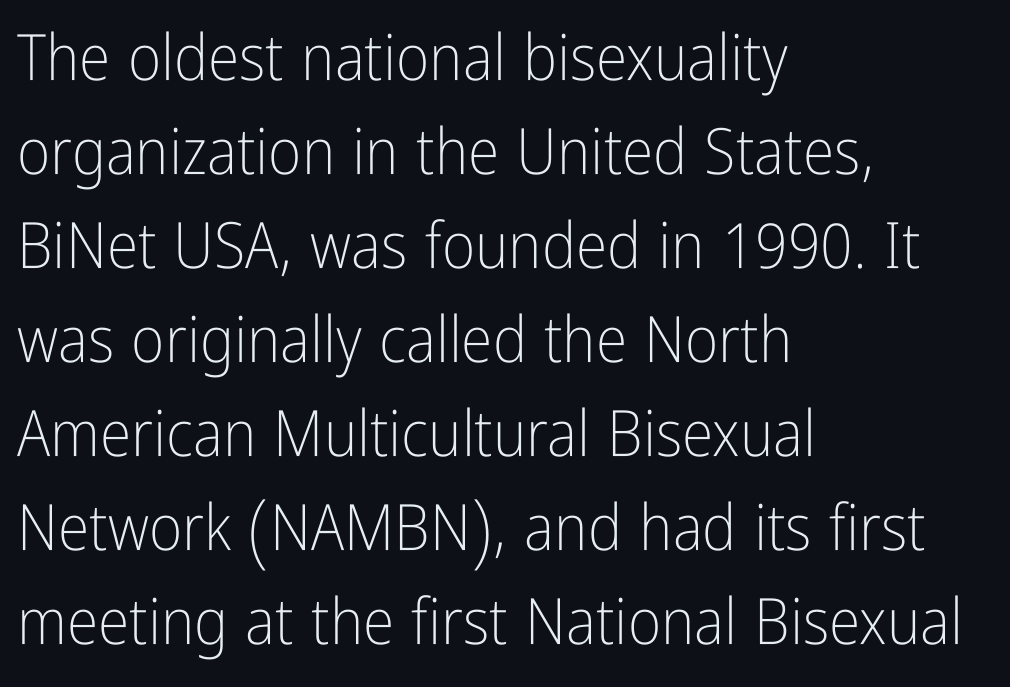
Q: Is the text bold? A: No.
Q: Is the text italic (slanted)? A: No, it is upright.
Q: Is the typeface a serif or a sans-serif typeface? A: Sans-serif.
Q: Is the text underlined? A: No.
Q: How is the paragraph aligned? A: Left-aligned.
Q: Is the spacing between letters normal or unusually wide? A: Normal.
Q: Is the spacing between lines tight, normal or loose? A: Normal.
Q: Width (condensed, normal, or wide)? A: Condensed.
Q: Stroke contrast? A: Low.
Q: x-height? A: Medium.
Q: Monospaced? A: No.
